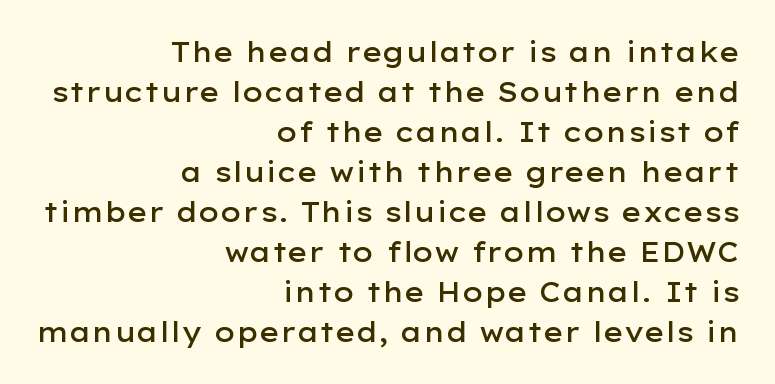
Horizontal alignment here is rightward, an uncommon choice for prose. Designer's note — italics off, roman on. Notice how descenders clear the ascenders below comfortably — that's standard leading. The space beneath each line is pristine and unruled.
